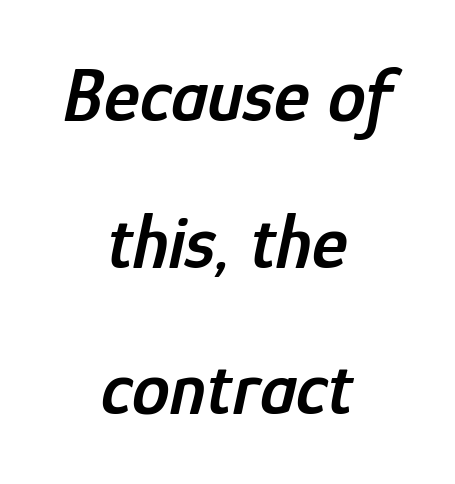
Q: Is the text bold? A: Semi-bold.
Q: Is the text italic (slanted)? A: Yes, it leans right by about 12 degrees.
Q: Is the text underlined? A: No.
Q: How is the paragraph aligned? A: Centered.
Q: Is the spacing between letters normal or unusually wide? A: Normal.
Q: Is the spacing between lines tight, normal or loose? A: Loose.
Q: Width (condensed, normal, or wide)? A: Condensed.
Q: Stroke contrast? A: Low.
Q: x-height? A: Medium.
Q: Monospaced? A: No.
